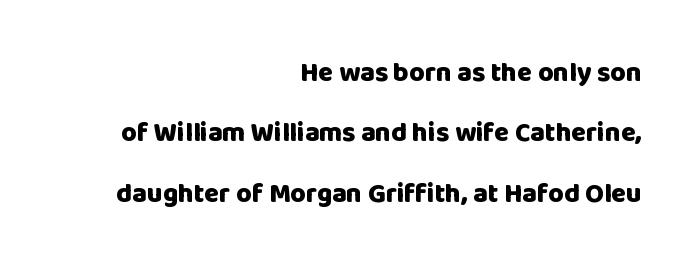
{"italic": "no", "bold": "yes", "underline": "no", "align": "right", "line_spacing": "loose", "line_spacing_ratio": 2.24, "letter_spacing": "normal", "letter_spacing_em": 0.0, "glyph_px": 27}
